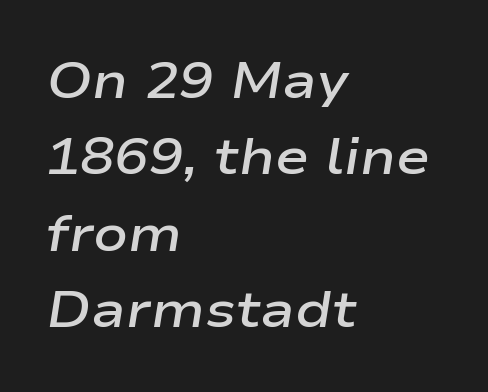
{"italic": "yes", "lean": "right", "slant_degrees": 9, "bold": "semi", "weight": "semibold", "width": "wide", "stroke_contrast": "low", "x_height": "medium", "monospaced": "no", "underline": "no", "align": "left", "line_spacing": "normal", "line_spacing_ratio": 1.5, "letter_spacing": "normal", "letter_spacing_em": 0.0, "glyph_px": 51}
